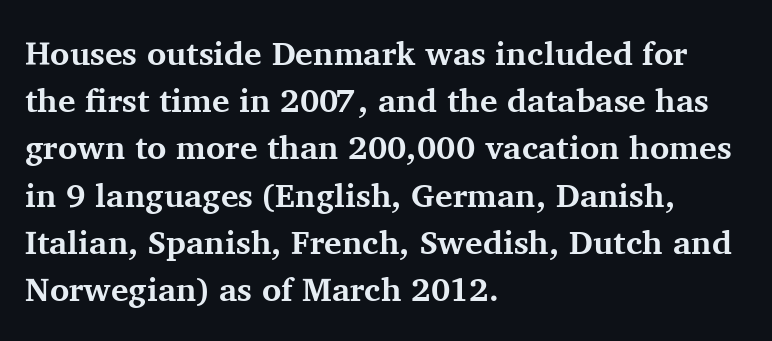
Q: Is the text bold? A: Yes.
Q: Is the text italic (slanted)? A: No, it is upright.
Q: Is the typeface a serif or a sans-serif typeface? A: Serif.
Q: Is the text underlined? A: No.
Q: How is the paragraph aligned? A: Left-aligned.
Q: Is the spacing between letters normal or unusually wide? A: Normal.
Q: Is the spacing between lines tight, normal or loose? A: Normal.
Q: Width (condensed, normal, or wide)? A: Normal.
Q: Stroke contrast? A: Medium.
Q: x-height? A: Medium.
Q: Monospaced? A: No.
